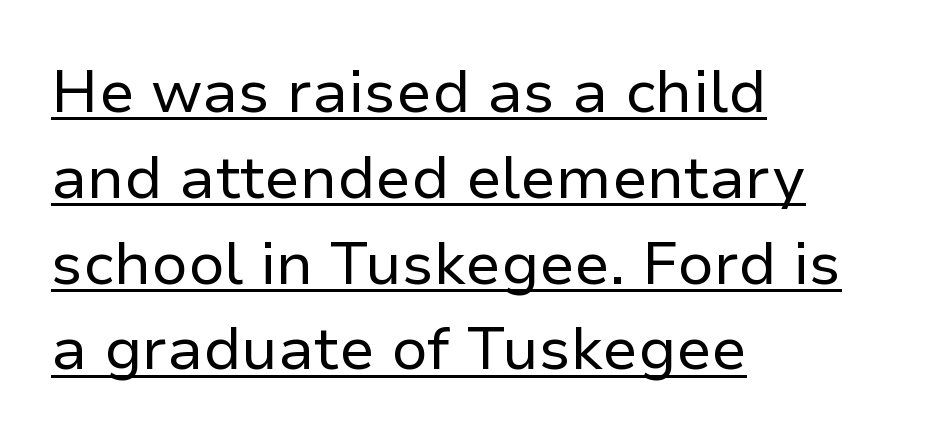
{"serif": "no", "italic": "no", "bold": "no", "weight": "regular", "width": "normal", "stroke_contrast": "low", "x_height": "medium", "monospaced": "no", "underline": "yes", "align": "left", "line_spacing": "normal", "line_spacing_ratio": 1.43, "letter_spacing": "normal", "letter_spacing_em": 0.0, "glyph_px": 60}
